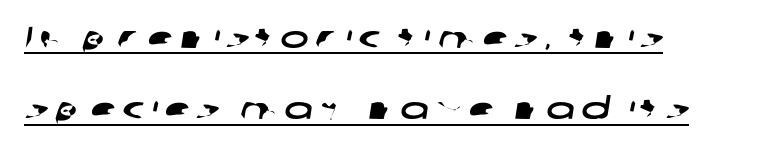
The image shows 30 px wide sans-serif type; set left-aligned, loose line spacing (2.38x), unusually wide letter spacing (+0.22 em), underlined; low stroke contrast and a medium x-height.
